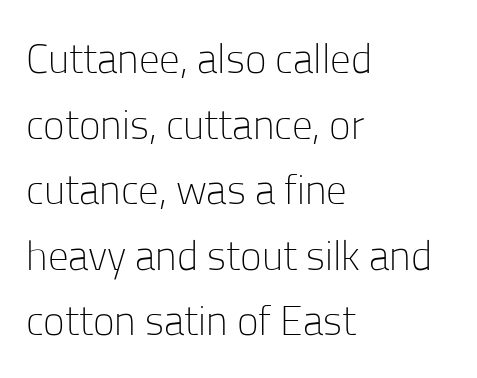
The typeface has the unassuming heft of standard copy or less. Proportional: the letters do not fall into vertical columns. This is sans-serif lettering, the kind often seen on screens and signage. Nothing unusual about the tracking: characters are spaced as the font intends. The lettering stays uniformly vertical, giving the passage a roman look.
